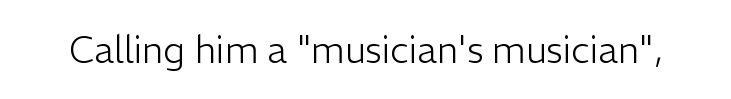
Q: Is the text bold? A: No.
Q: Is the text italic (slanted)? A: No, it is upright.
Q: Is the typeface a serif or a sans-serif typeface? A: Sans-serif.
Q: Is the text underlined? A: No.
Q: Is the spacing between letters normal or unusually wide? A: Normal.
Q: Width (condensed, normal, or wide)? A: Normal.
Q: Stroke contrast? A: Low.
Q: x-height? A: Medium.
Q: Monospaced? A: No.
